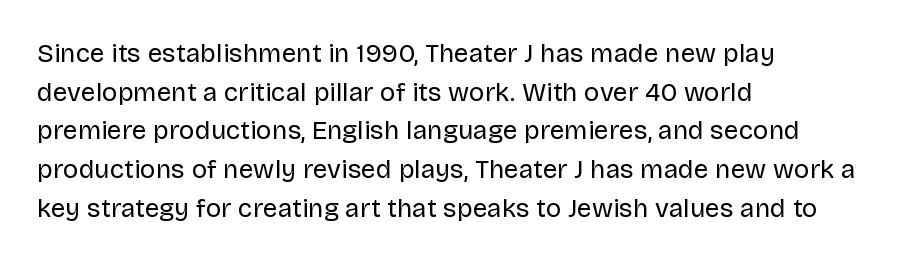
{"italic": "no", "bold": "no", "underline": "no", "align": "left", "line_spacing": "normal", "line_spacing_ratio": 1.49, "letter_spacing": "normal", "letter_spacing_em": 0.0, "glyph_px": 26}
